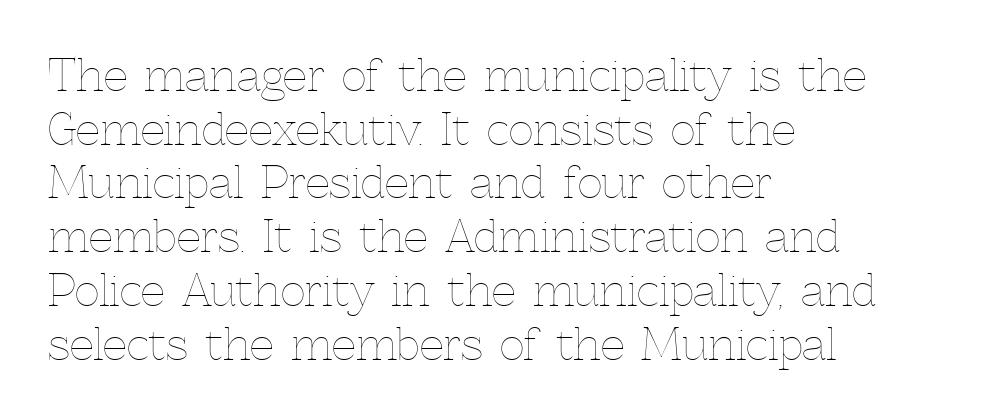
The image shows 43 px thin type, upright; set left-aligned, normal line spacing (1.25x), normal letter spacing, not underlined; a medium x-height.
